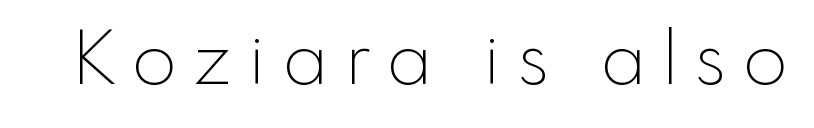
{"serif": "no", "italic": "no", "bold": "no", "weight": "thin", "width": "normal", "x_height": "small", "monospaced": "no", "underline": "no", "letter_spacing": "wide", "letter_spacing_em": 0.23, "glyph_px": 73}
